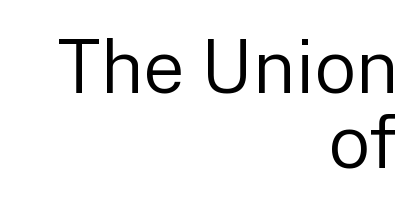
Q: Is the text bold? A: No.
Q: Is the text italic (slanted)? A: No, it is upright.
Q: Is the typeface a serif or a sans-serif typeface? A: Sans-serif.
Q: Is the text underlined? A: No.
Q: How is the paragraph aligned? A: Right-aligned.
Q: Is the spacing between letters normal or unusually wide? A: Normal.
Q: Is the spacing between lines tight, normal or loose? A: Tight.
Q: Width (condensed, normal, or wide)? A: Normal.
Q: Stroke contrast? A: Low.
Q: x-height? A: Medium.
Q: Monospaced? A: No.
